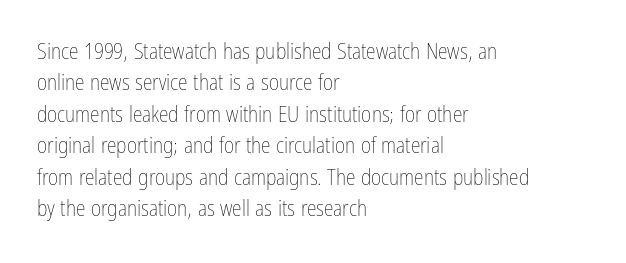
Q: Is the text bold? A: No.
Q: Is the text italic (slanted)? A: No, it is upright.
Q: Is the text underlined? A: No.
Q: How is the paragraph aligned? A: Left-aligned.
Q: Is the spacing between letters normal or unusually wide? A: Normal.
Q: Is the spacing between lines tight, normal or loose? A: Normal.
